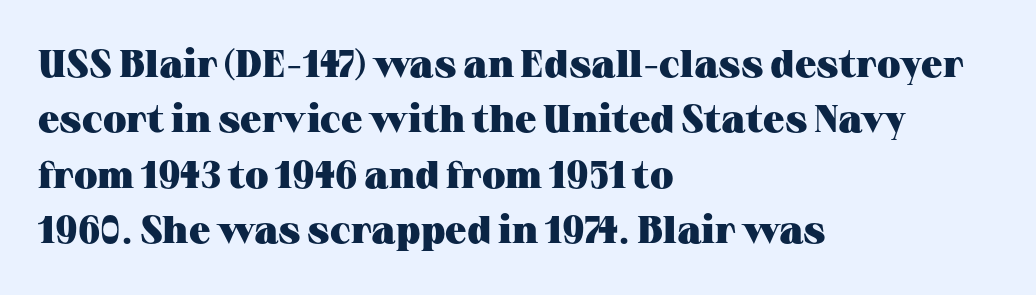
{"serif": "yes", "italic": "no", "bold": "yes", "weight": "heavy", "width": "wide", "stroke_contrast": "medium", "x_height": "medium", "monospaced": "no", "underline": "no", "align": "left", "line_spacing": "normal", "line_spacing_ratio": 1.46, "letter_spacing": "normal", "letter_spacing_em": 0.0, "glyph_px": 38}
